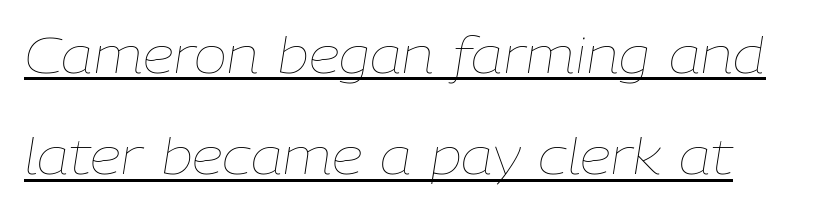
The face used here is rendered with its standard letterfit. The weight would be labelled regular, book, light, or lighter still. The rendering uses a large line-height, opening up the rows. Underline: present.
